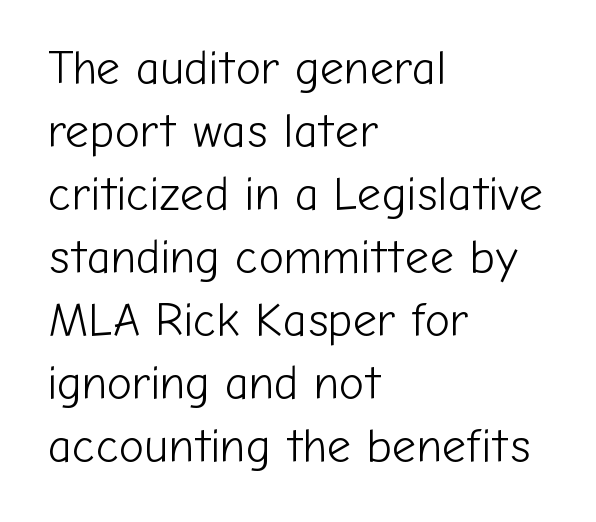
If you drew a line through each stem, it would be perfectly vertical. This sample has the flowing, uneven cadence of proportional lettering. The weight tops out at a normal text grade. Quick note: interline space is typical. Alignment: flush left.
